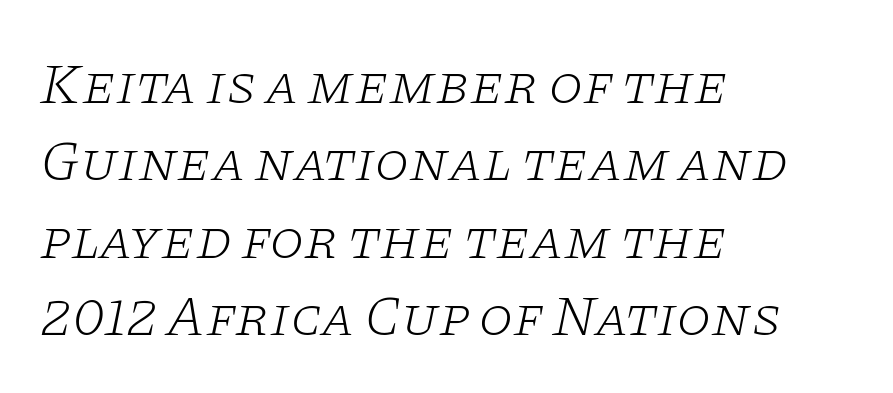
Words float on clear page, feet unadorned. The font's italic variant was chosen for this text. Nothing heavy about these letters — not bold at all. Normally led — the rows are evenly, conventionally spaced. The face used here is seriffed, in the tradition of book romans. Is this a fixed-width face? No — the glyphs have proportional, varying widths.
